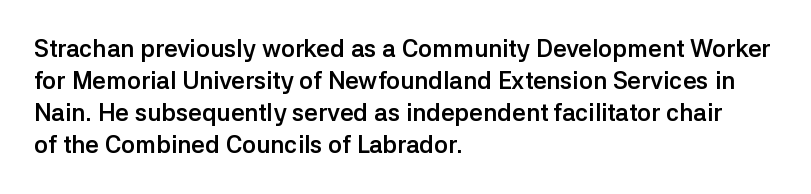
Heavy-handed strokes throughout: this text is bold. Ordinary non-slanted type is in use. The text block is weighted toward the left margin, trailing off unevenly rightward. Students, observe: this is what conventionally led text looks like. Students, note that the glyphs here touch the page at normal intervals. The words here are not underlined.
